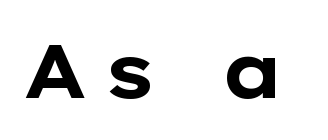
{"serif": "no", "italic": "no", "bold": "yes", "weight": "bold", "width": "wide", "stroke_contrast": "low", "x_height": "medium", "monospaced": "no", "underline": "no", "letter_spacing": "wide", "letter_spacing_em": 0.22, "glyph_px": 75}
